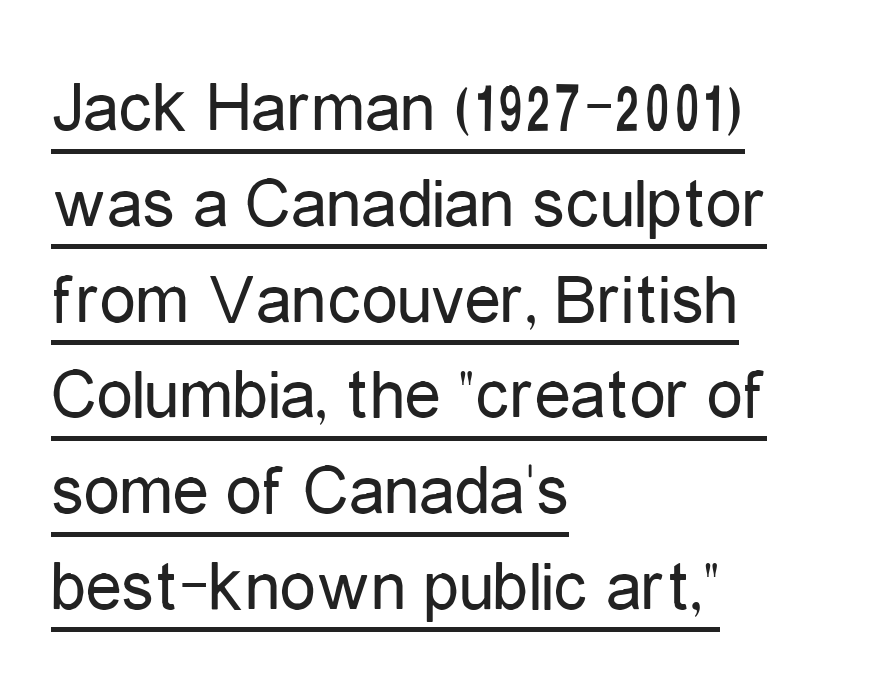
The image shows 72 px regular-weight, condensed sans-serif type, upright; set left-aligned, normal line spacing (1.33x), normal letter spacing, underlined; low stroke contrast and a medium x-height.
